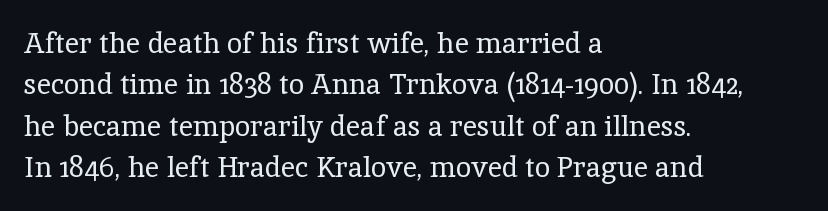
Q: Is the text bold? A: No.
Q: Is the text italic (slanted)? A: No, it is upright.
Q: Is the typeface a serif or a sans-serif typeface? A: Serif.
Q: Is the text underlined? A: No.
Q: How is the paragraph aligned? A: Left-aligned.
Q: Is the spacing between letters normal or unusually wide? A: Normal.
Q: Is the spacing between lines tight, normal or loose? A: Normal.
Q: Width (condensed, normal, or wide)? A: Normal.
Q: x-height? A: Medium.
Q: Monospaced? A: No.
